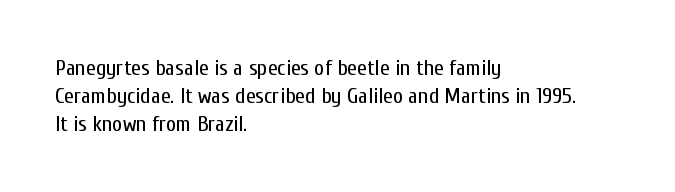
No extra ink here — the face is not bold. Students, observe: this is what conventionally led text looks like. Visually the block forms a straight wall on the left and a jagged coastline on the right. Clear beneath every line of the passage.
